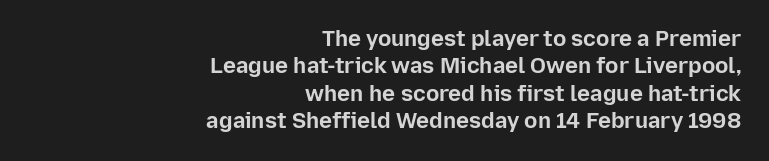
{"italic": "no", "bold": "yes", "underline": "no", "align": "right", "line_spacing_ratio": 1.24, "letter_spacing": "normal", "letter_spacing_em": 0.0, "glyph_px": 22}
